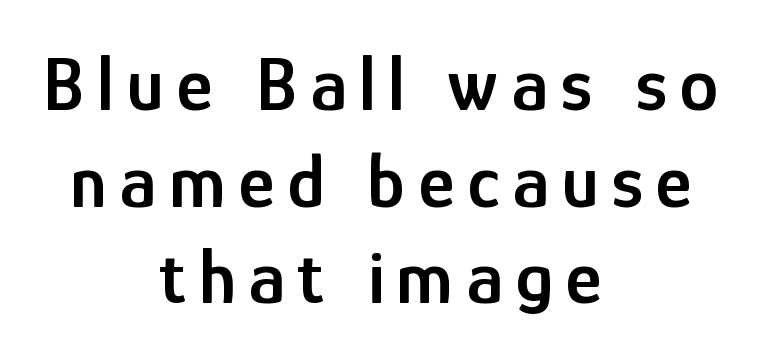
{"serif": "no", "italic": "no", "bold": "semi", "weight": "semibold", "width": "condensed", "stroke_contrast": "low", "x_height": "medium", "monospaced": "no", "underline": "no", "align": "center", "line_spacing_ratio": 1.24, "glyph_px": 78}
